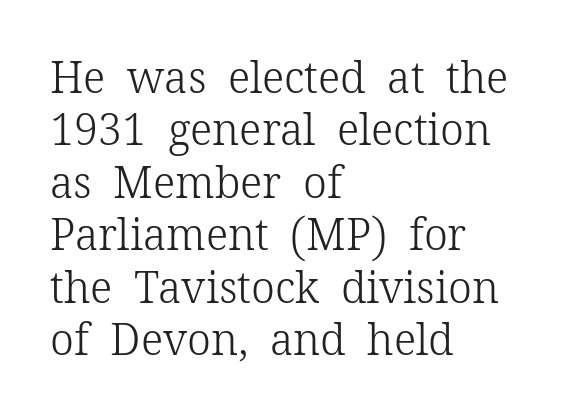
Q: Is the text bold? A: No.
Q: Is the text italic (slanted)? A: No, it is upright.
Q: Is the typeface a serif or a sans-serif typeface? A: Serif.
Q: Is the text underlined? A: No.
Q: How is the paragraph aligned? A: Left-aligned.
Q: Is the spacing between letters normal or unusually wide? A: Normal.
Q: Width (condensed, normal, or wide)? A: Normal.
Q: Stroke contrast? A: Low.
Q: x-height? A: Medium.
Q: Monospaced? A: No.
